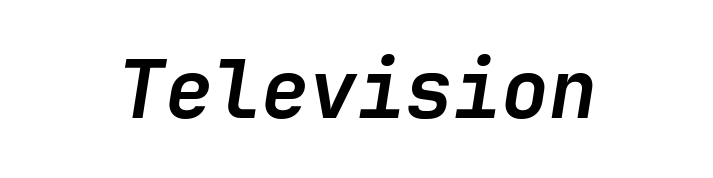
The type is set solid horizontally, with unmodified tracking. The rag falls on both sides of this text block equally. The specimen omits any rule beneath the text block's lines. Heft: maximum for text — a bold. The text carries the slant typical of an italic or oblique font.
